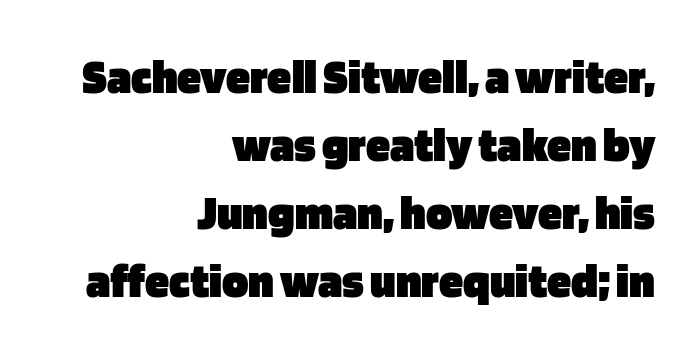
{"serif": "no", "italic": "no", "bold": "yes", "weight": "heavy", "width": "normal", "stroke_contrast": "low", "x_height": "large", "monospaced": "no", "underline": "no", "align": "right", "line_spacing": "normal", "line_spacing_ratio": 1.39, "letter_spacing": "normal", "letter_spacing_em": 0.0, "glyph_px": 49}
